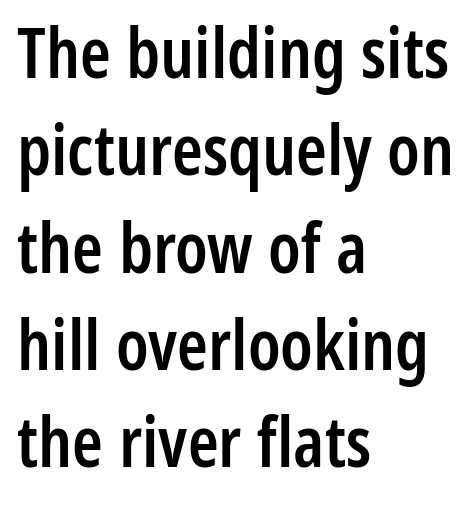
The image shows 70 px semibold, condensed sans-serif type, upright; set left-aligned, normal line spacing (1.39x), normal letter spacing, not underlined; low stroke contrast and a medium x-height.
